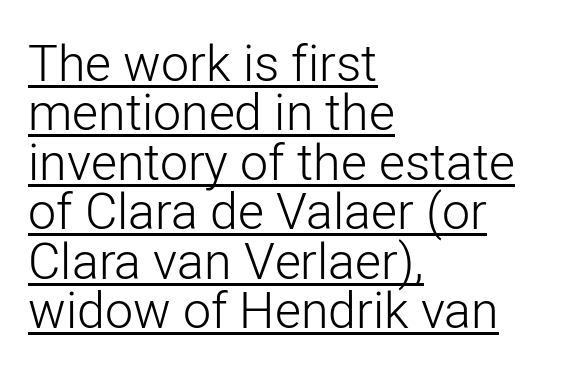
{"serif": "no", "italic": "no", "bold": "no", "weight": "light", "width": "normal", "stroke_contrast": "low", "x_height": "medium", "monospaced": "no", "underline": "yes", "align": "left", "line_spacing": "tight", "line_spacing_ratio": 0.99, "letter_spacing": "normal", "letter_spacing_em": 0.0, "glyph_px": 50}
